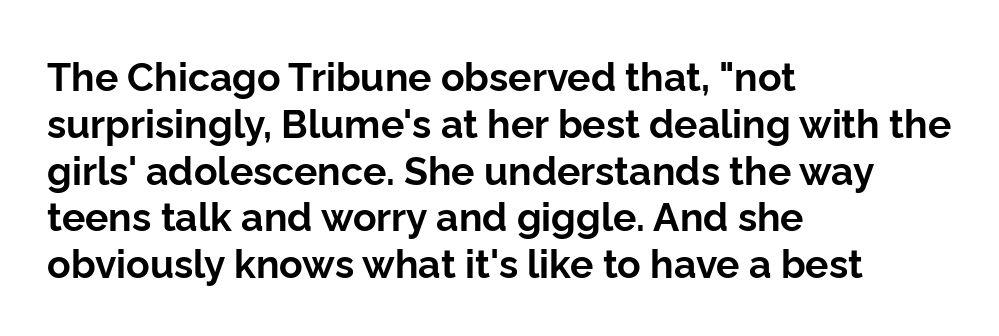
If you drew a line through each stem, it would be perfectly vertical. In terms of letterspacing, this is plain default setting. Each line starts at the same left margin while the right side varies. This is sans-serif lettering, the kind often seen on screens and signage.
